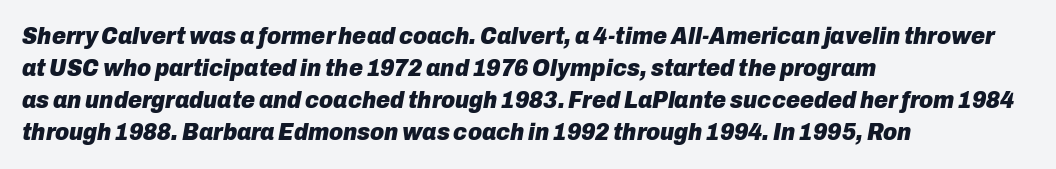
{"italic": "yes", "lean": "right", "slant_degrees": 10, "bold": "yes", "underline": "no", "align": "left", "line_spacing": "normal", "line_spacing_ratio": 1.34, "letter_spacing": "normal", "letter_spacing_em": 0.0, "glyph_px": 24}
